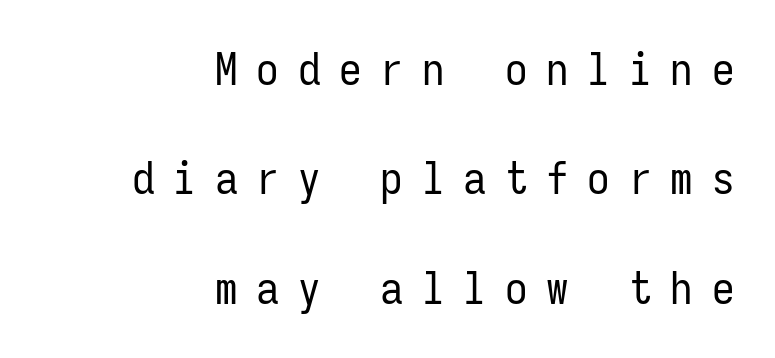
Q: Is the text bold? A: No.
Q: Is the text italic (slanted)? A: No, it is upright.
Q: Is the typeface a serif or a sans-serif typeface? A: Sans-serif.
Q: Is the text underlined? A: No.
Q: How is the paragraph aligned? A: Right-aligned.
Q: Is the spacing between letters normal or unusually wide? A: Unusually wide.
Q: Is the spacing between lines tight, normal or loose? A: Loose.
Q: Width (condensed, normal, or wide)? A: Condensed.
Q: Stroke contrast? A: Low.
Q: x-height? A: Medium.
Q: Monospaced? A: Yes.
